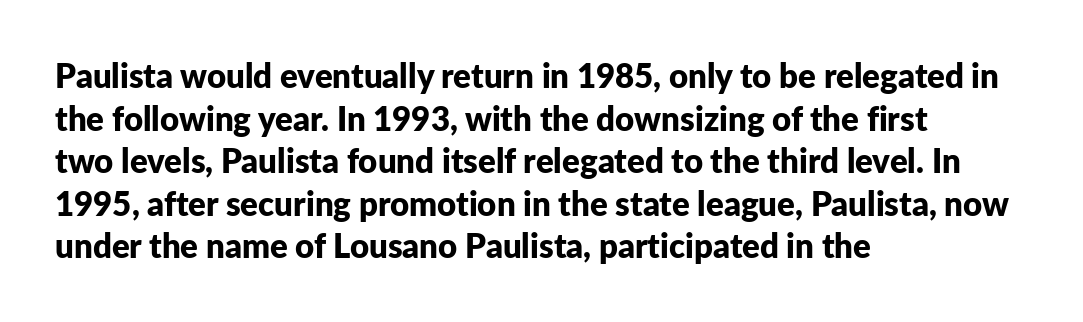
Q: Is the text bold? A: Yes.
Q: Is the text italic (slanted)? A: No, it is upright.
Q: Is the typeface a serif or a sans-serif typeface? A: Sans-serif.
Q: Is the text underlined? A: No.
Q: How is the paragraph aligned? A: Left-aligned.
Q: Is the spacing between letters normal or unusually wide? A: Normal.
Q: Is the spacing between lines tight, normal or loose? A: Normal.
Q: Width (condensed, normal, or wide)? A: Normal.
Q: Stroke contrast? A: Low.
Q: x-height? A: Medium.
Q: Monospaced? A: No.
